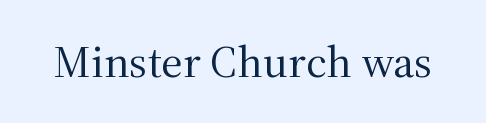
The image shows 45 px regular-weight serif type, upright; set normal letter spacing, not underlined; medium stroke contrast and a medium x-height.
